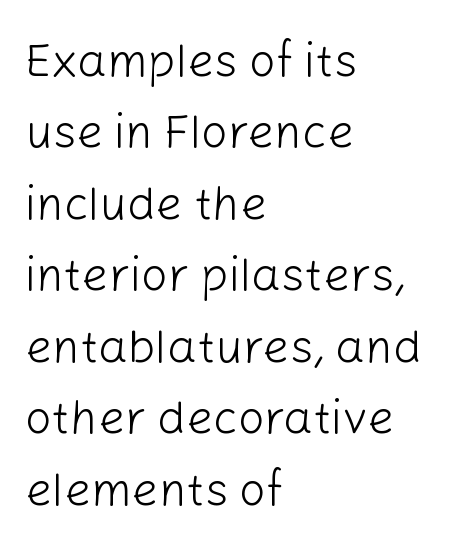
The image shows 47 px light sans-serif type, upright; set left-aligned, normal line spacing (1.52x), normal letter spacing, not underlined; low stroke contrast and a medium x-height.
